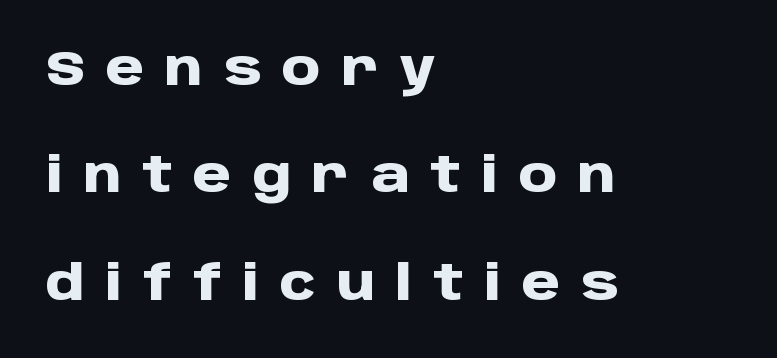
The image shows 49 px heavy sans-serif type, upright; set left-aligned, loose line spacing (2.19x), unusually wide letter spacing (+0.42 em), not underlined; low stroke contrast and a large x-height.
